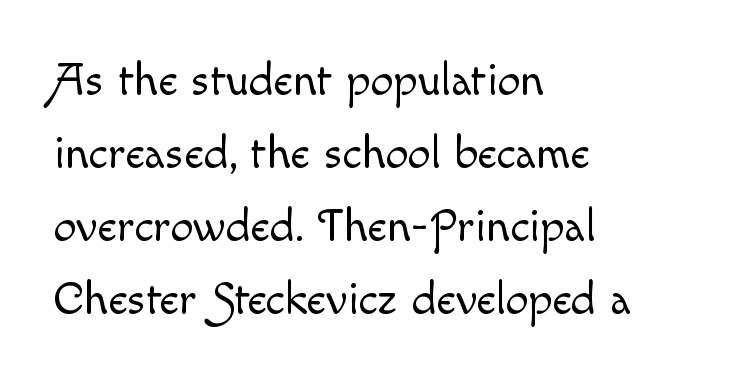
Q: Is the text bold? A: No.
Q: Is the text italic (slanted)? A: No, it is upright.
Q: Is the text underlined? A: No.
Q: How is the paragraph aligned? A: Left-aligned.
Q: Is the spacing between letters normal or unusually wide? A: Normal.
Q: Is the spacing between lines tight, normal or loose? A: Normal.
Q: Width (condensed, normal, or wide)? A: Normal.
Q: x-height? A: Small.
Q: Monospaced? A: No.
